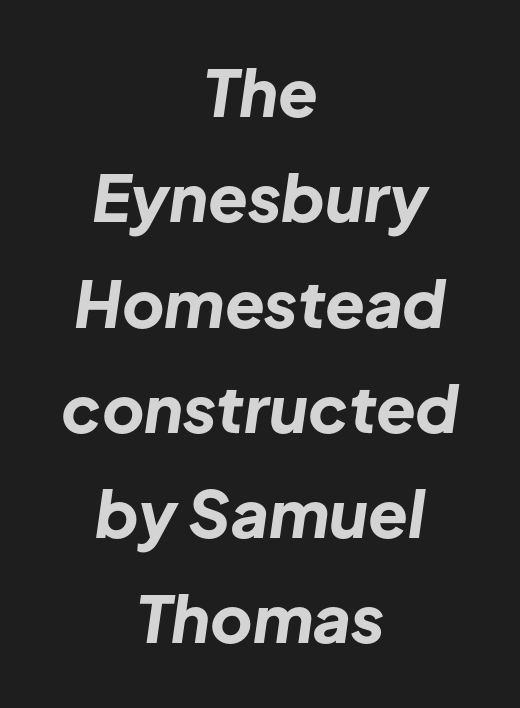
The image shows 65 px bold type, italic (leaning right); set centered, normal line spacing (1.62x), normal letter spacing, not underlined; low stroke contrast and a medium x-height.
